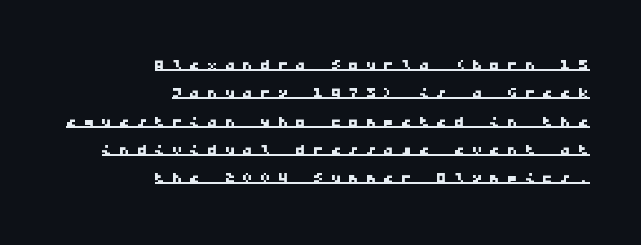
{"underline": "yes", "align": "right", "line_spacing": "normal", "line_spacing_ratio": 1.35, "letter_spacing": "wide", "letter_spacing_em": 0.34, "glyph_px": 21}
